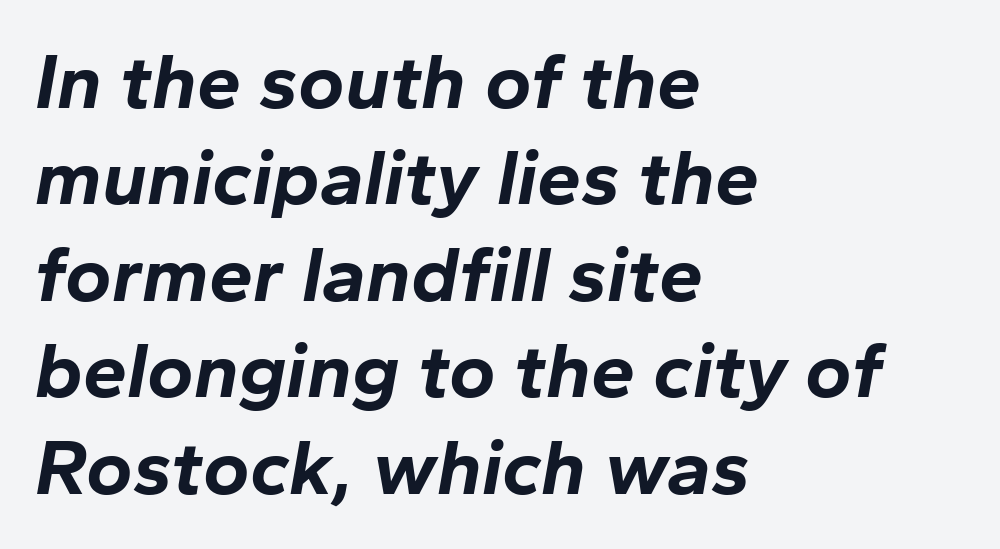
This sample has the flowing, uneven cadence of proportional lettering. Does the lettering tilt? It does — this is italic. Visually the block forms a straight wall on the left and a jagged coastline on the right. In terms of weight, the rendering is a true, heavy bold.
